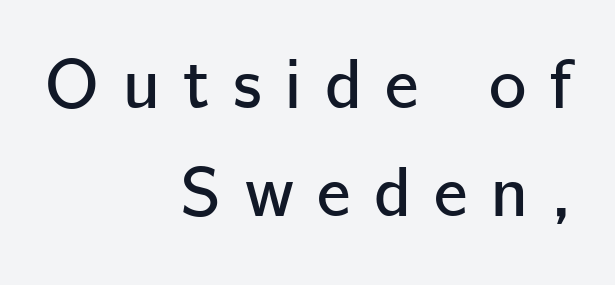
{"serif": "no", "italic": "no", "width": "normal", "stroke_contrast": "low", "x_height": "medium", "monospaced": "no", "underline": "no", "align": "right", "line_spacing": "normal", "line_spacing_ratio": 1.52, "letter_spacing": "wide", "letter_spacing_em": 0.33, "glyph_px": 71}
